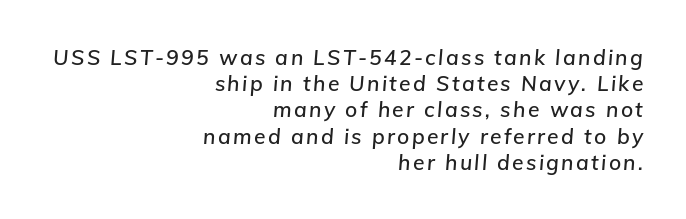
{"italic": "yes", "lean": "right", "slant_degrees": 5, "underline": "no", "align": "right", "line_spacing": "normal", "line_spacing_ratio": 1.25, "glyph_px": 21}
